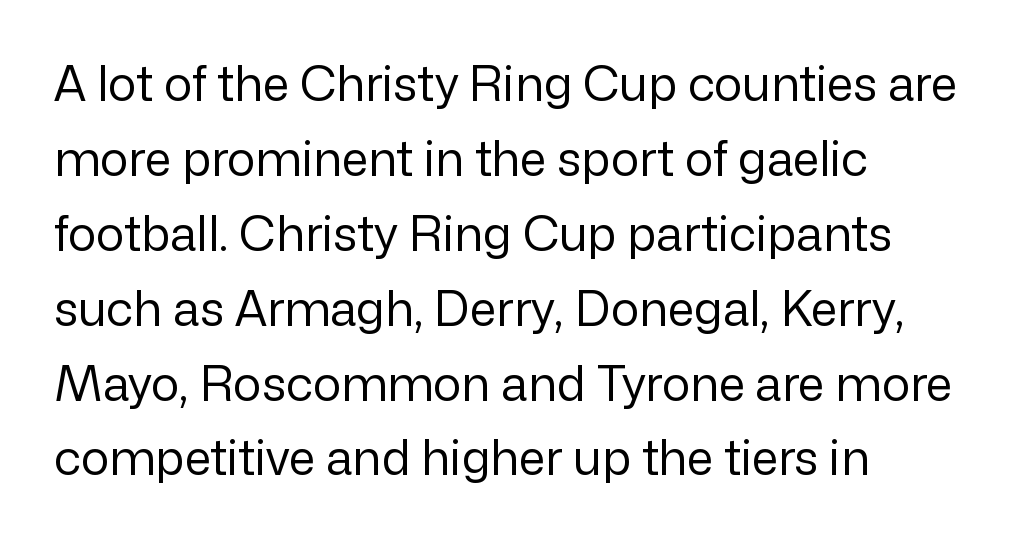
A typesetter would call this zero additional tracking. Reading down the block, your eye returns to a fixed left position each line. Rule under the text: the space is simply empty. Compared with a typical body face, this is equally light or lighter still.
